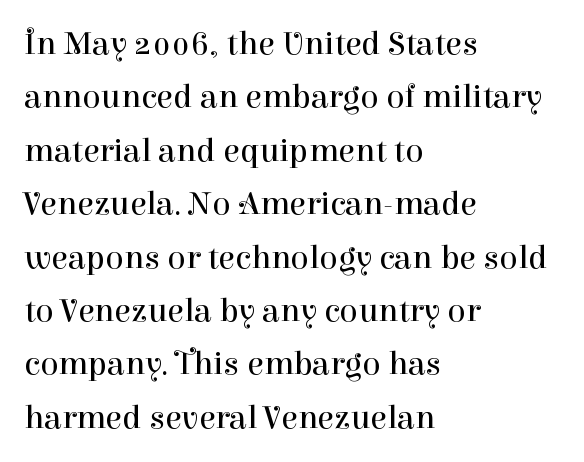
The image shows 34 px regular-weight serif type, upright; set left-aligned, normal line spacing (1.57x), normal letter spacing, not underlined; high stroke contrast and a medium x-height.
